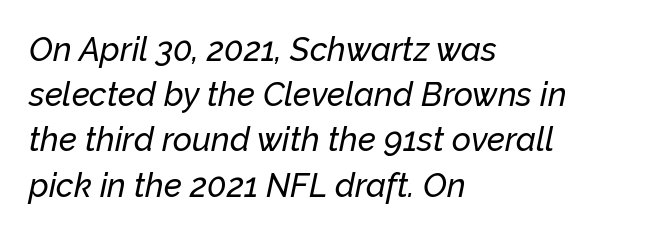
Q: Is the text italic (slanted)? A: Yes, it leans right by about 12 degrees.
Q: Is the text underlined? A: No.
Q: How is the paragraph aligned? A: Left-aligned.
Q: Is the spacing between letters normal or unusually wide? A: Normal.
Q: Is the spacing between lines tight, normal or loose? A: Normal.
Q: Width (condensed, normal, or wide)? A: Normal.
Q: Stroke contrast? A: Low.
Q: x-height? A: Medium.
Q: Monospaced? A: No.
